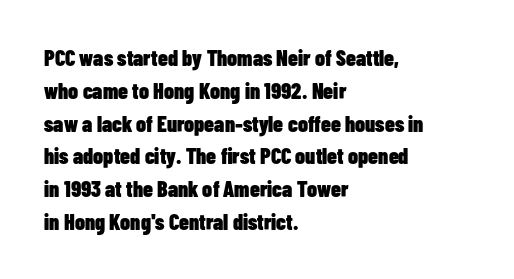
The image shows 22 px bold type, upright; set left-aligned, normal line spacing (1.49x), normal letter spacing, not underlined.
